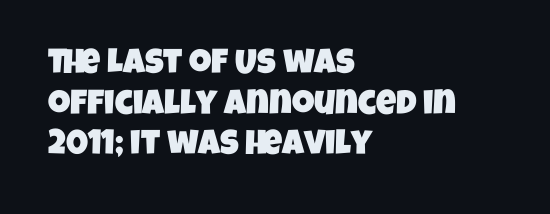
{"serif": "no", "width": "condensed", "stroke_contrast": "low", "x_height": "large", "monospaced": "no", "underline": "no", "align": "left", "line_spacing_ratio": 1.16, "letter_spacing": "normal", "letter_spacing_em": 0.0, "glyph_px": 35}
